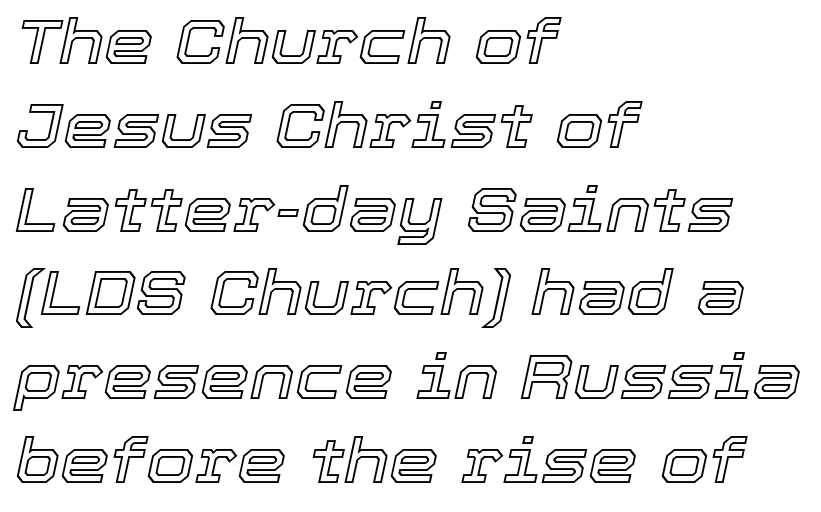
Is the type slanted? Yes — the strokes lean at a clear angle. Glance below the letters and you will spot only blank space. The setting favours the left margin, as ordinary paragraphs usually do. A typesetter would call this proportional, since set widths differ per character. The letters sit at their default tracking, neither squeezed nor spread.
